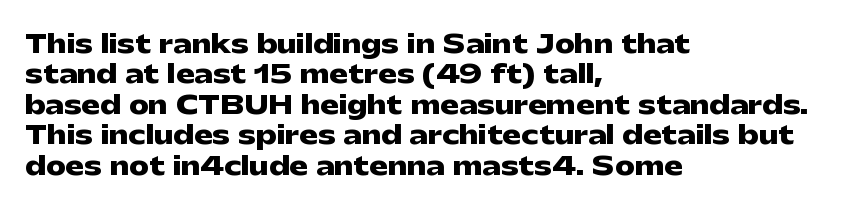
Q: Is the text bold? A: Yes.
Q: Is the text italic (slanted)? A: No, it is upright.
Q: Is the text underlined? A: No.
Q: How is the paragraph aligned? A: Left-aligned.
Q: Is the spacing between letters normal or unusually wide? A: Normal.
